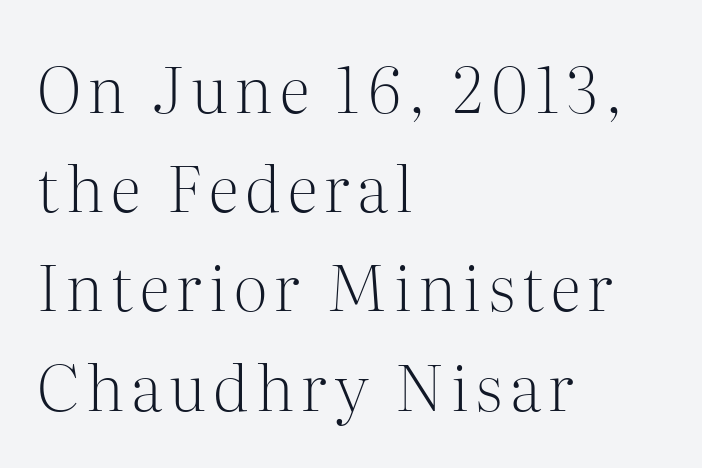
{"serif": "yes", "italic": "no", "bold": "no", "weight": "light", "width": "normal", "stroke_contrast": "medium", "x_height": "medium", "monospaced": "no", "underline": "no", "align": "left", "line_spacing": "normal", "line_spacing_ratio": 1.55, "glyph_px": 64}
